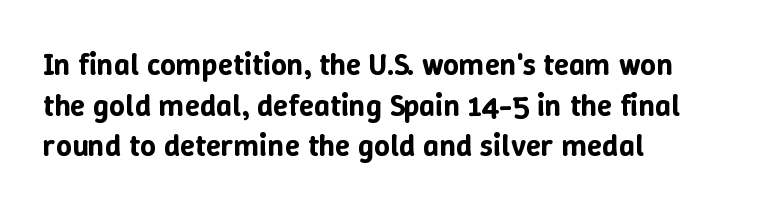
Q: Is the text italic (slanted)? A: No, it is upright.
Q: Is the text underlined? A: No.
Q: How is the paragraph aligned? A: Left-aligned.
Q: Is the spacing between letters normal or unusually wide? A: Normal.
Q: Is the spacing between lines tight, normal or loose? A: Normal.
Q: Width (condensed, normal, or wide)? A: Normal.
Q: Stroke contrast? A: Low.
Q: x-height? A: Medium.
Q: Monospaced? A: No.
